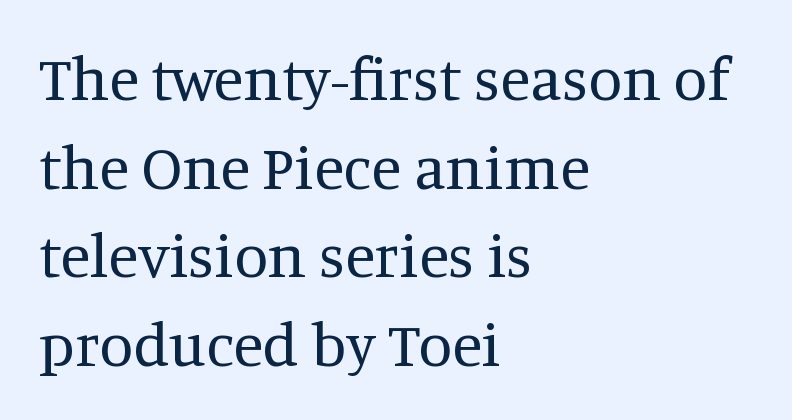
Q: Is the text bold? A: No.
Q: Is the text italic (slanted)? A: No, it is upright.
Q: Is the typeface a serif or a sans-serif typeface? A: Serif.
Q: Is the text underlined? A: No.
Q: How is the paragraph aligned? A: Left-aligned.
Q: Is the spacing between letters normal or unusually wide? A: Normal.
Q: Is the spacing between lines tight, normal or loose? A: Normal.
Q: Width (condensed, normal, or wide)? A: Normal.
Q: Stroke contrast? A: Medium.
Q: x-height? A: Large.
Q: Monospaced? A: No.
